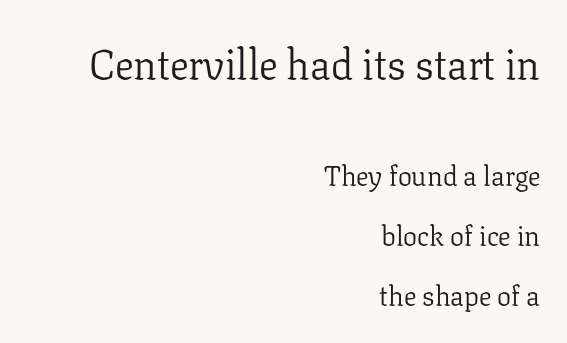
{"serif": "yes", "italic": "no", "bold": "no", "weight": "light", "width": "normal", "stroke_contrast": "low", "x_height": "medium", "monospaced": "no", "underline": "no", "align": "right", "line_spacing": "loose", "line_spacing_ratio": 2.14, "letter_spacing": "normal", "letter_spacing_em": 0.0, "larger_block": "first", "size_ratio": 1.5, "glyph_px": 42}
